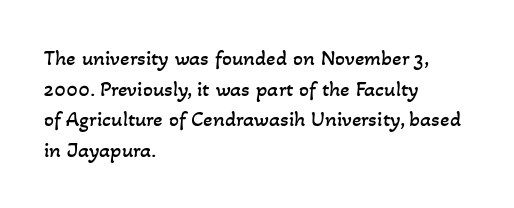
The image shows 22 px text type; set left-aligned, normal line spacing (1.39x), normal letter spacing, not underlined.
